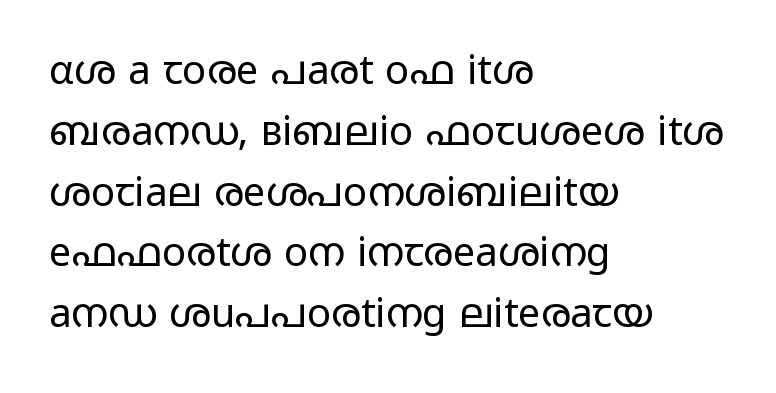
The image shows 40 px regular-weight, wide sans-serif type, upright; set left-aligned, normal line spacing (1.52x), normal letter spacing, not underlined; low stroke contrast and a medium x-height.
